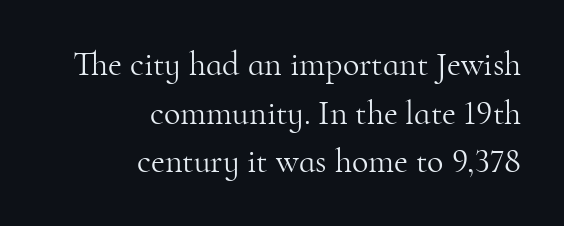
The image shows 34 px light serif type, upright; set right-aligned, normal line spacing (1.43x), normal letter spacing, not underlined; high stroke contrast and a small x-height.
